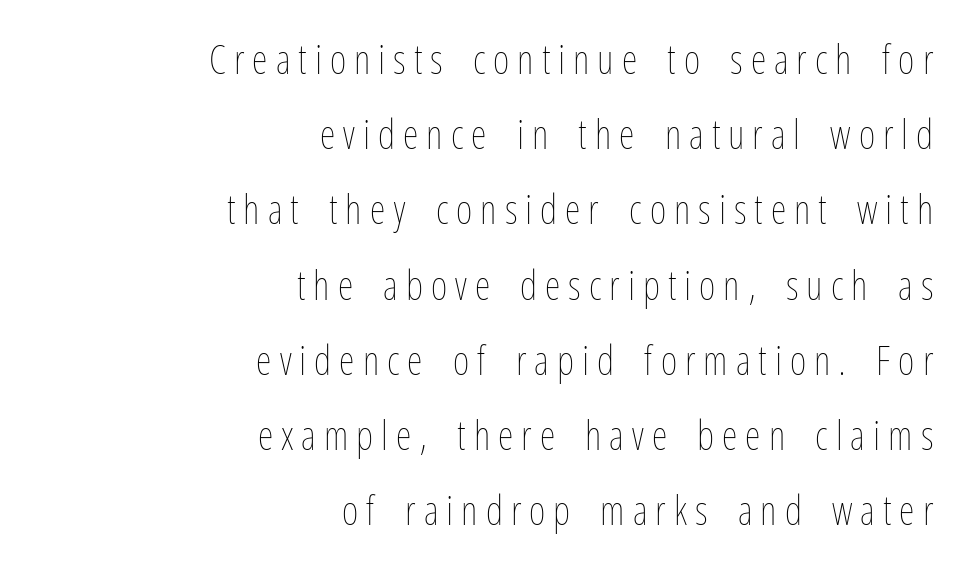
The image shows 40 px thin, condensed type, upright; set right-aligned, line spacing 1.88x, unusually wide letter spacing (+0.2 em), not underlined; low stroke contrast and a medium x-height.
